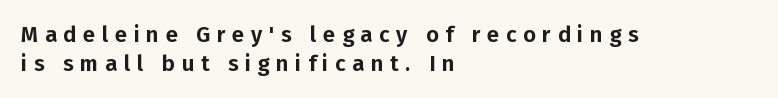
Line starts are locked; line ends wander. Tall strokes in this sample are plumb rather than angled. This sample uses expanded letter spacing, leaving extra air between glyphs. The lines sit at an ordinary, default distance from one another.
